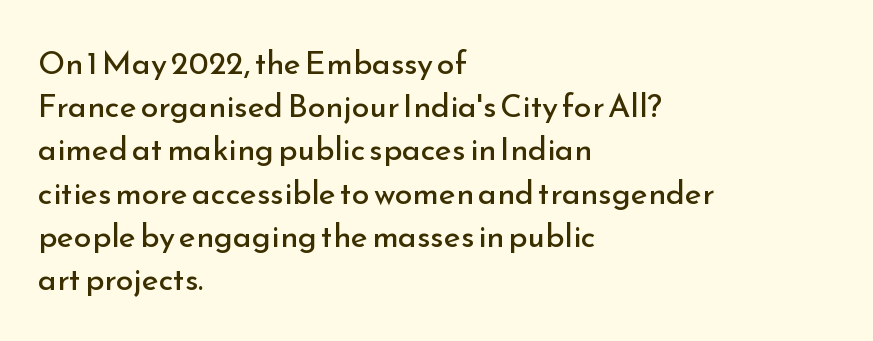
Does the copy run flush right? No — it runs flush left. The designer went with a sans here, leaving each stem footless. This reads as an unemphasized weight, regular at the heaviest. The face used here is rendered with its standard letterfit. Character widths vary here, with narrow letters taking less room than wide ones. In terms of posture, this sample is upright.
